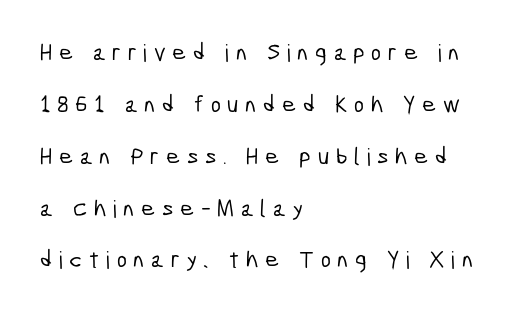
Q: Is the text underlined? A: No.
Q: How is the paragraph aligned? A: Left-aligned.
Q: Is the spacing between letters normal or unusually wide? A: Unusually wide.
Q: Is the spacing between lines tight, normal or loose? A: Loose.
